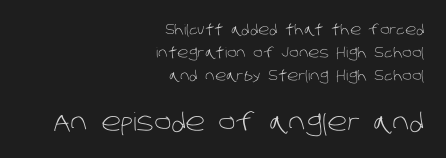
{"bold": "no", "underline": "no", "align": "right", "line_spacing": "normal", "line_spacing_ratio": 1.63, "letter_spacing": "normal", "letter_spacing_em": 0.0, "larger_block": "second", "size_ratio": 1.79, "glyph_px": 25}
